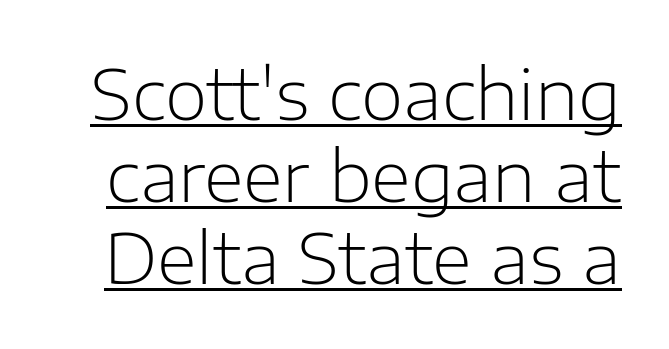
Q: Is the text bold? A: No.
Q: Is the text italic (slanted)? A: No, it is upright.
Q: Is the typeface a serif or a sans-serif typeface? A: Sans-serif.
Q: Is the text underlined? A: Yes.
Q: Is the spacing between letters normal or unusually wide? A: Normal.
Q: Width (condensed, normal, or wide)? A: Normal.
Q: Stroke contrast? A: Low.
Q: x-height? A: Medium.
Q: Monospaced? A: No.
